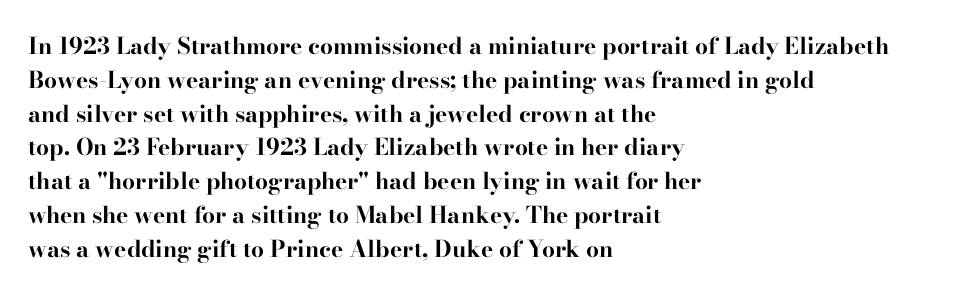
Q: Is the text bold? A: Yes.
Q: Is the text italic (slanted)? A: No, it is upright.
Q: Is the text underlined? A: No.
Q: How is the paragraph aligned? A: Left-aligned.
Q: Is the spacing between letters normal or unusually wide? A: Normal.
Q: Is the spacing between lines tight, normal or loose? A: Normal.
